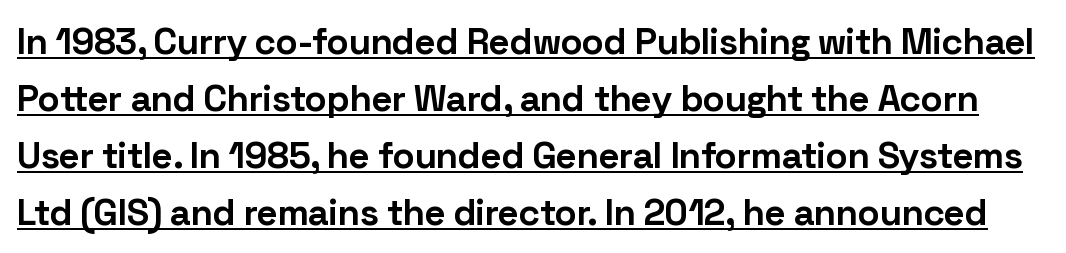
Q: Is the text bold? A: Yes.
Q: Is the text italic (slanted)? A: No, it is upright.
Q: Is the typeface a serif or a sans-serif typeface? A: Sans-serif.
Q: Is the text underlined? A: Yes.
Q: Is the spacing between letters normal or unusually wide? A: Normal.
Q: Is the spacing between lines tight, normal or loose? A: Normal.
Q: Width (condensed, normal, or wide)? A: Normal.
Q: Stroke contrast? A: Low.
Q: x-height? A: Medium.
Q: Monospaced? A: No.
